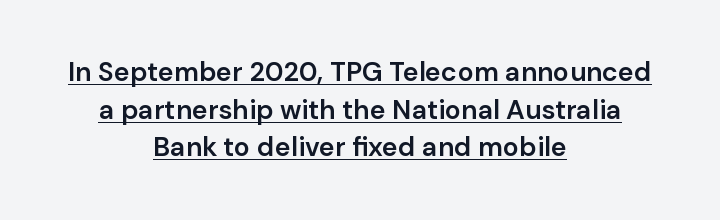
{"italic": "no", "bold": "semi", "underline": "yes", "align": "center", "line_spacing": "normal", "line_spacing_ratio": 1.39, "letter_spacing": "normal", "letter_spacing_em": 0.0, "glyph_px": 27}
